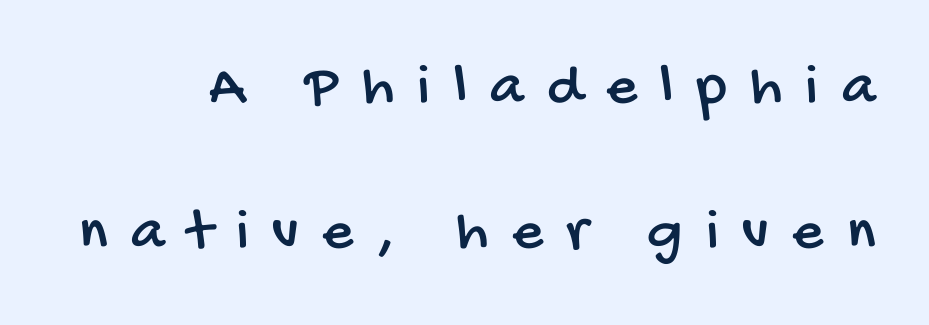
Short note: letters widely spaced. These lines are rendered in a variable-pitch font. The block of text is sparse from top to bottom, with ample space between rows. Has an underline been added? It has not. The face used here is a sans, in the tradition of grotesques and geometrics.
